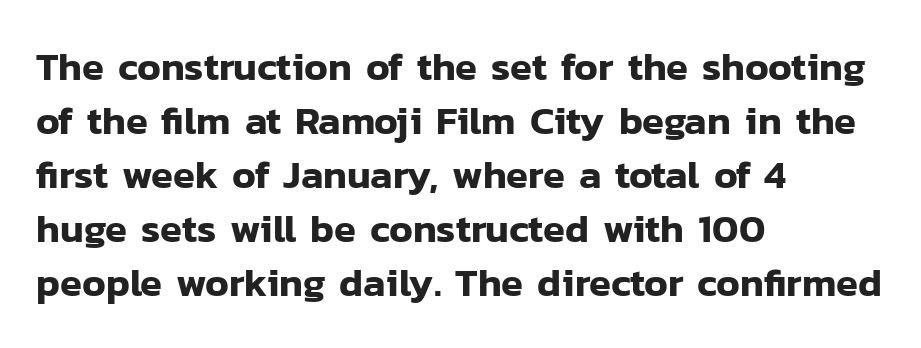
The rendering uses a moderate line-height, typical for paragraphs. Nobody touched the tracking dial on this one. These lines are rendered in a variable-pitch font. Unlike italic type, these characters show no tilt at all. Horizontally, the lines are justified to the leading edge only. Stroke terminals: plain, sans-serif.
